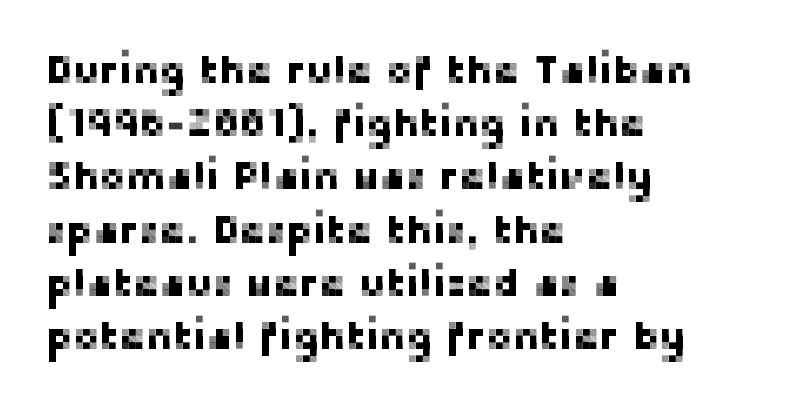
Words appear dense and cohesive because spacing is normal. Beneath every word, the page is bare. This is the regular roman posture of the typeface. A student would call this left alignment; a typographer would say flush left, rag right. Note: no serifs on the glyphs. Varying glyph widths throughout — classic text-font behaviour.
